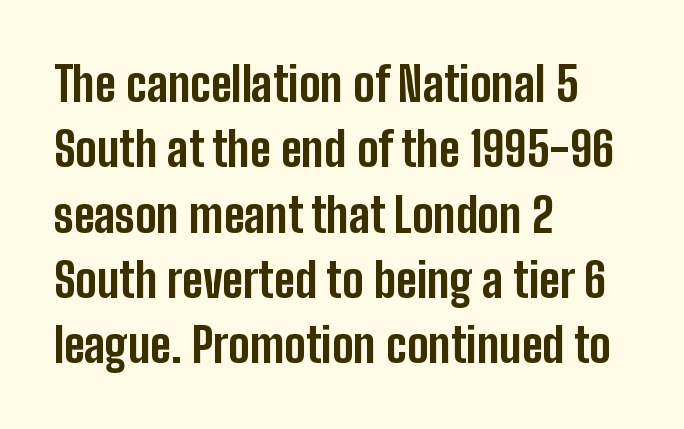
The image shows 48 px bold, condensed sans-serif type, upright; set left-aligned, normal line spacing (1.36x), normal letter spacing, not underlined; low stroke contrast and a medium x-height.
